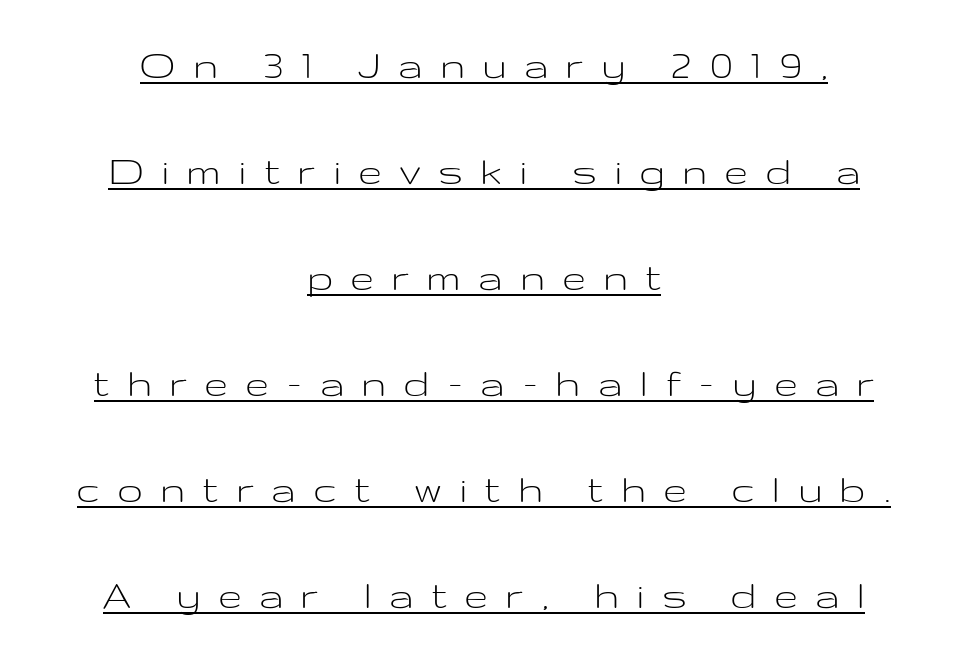
Decoration check: the copy is underlined. This sample has the flowing, uneven cadence of proportional lettering. Posture: upright roman. This sample trades compactness for vertical openness between lines. Centered paragraph, ragged on both sides. Summary of weight: not heavy and not bold.
